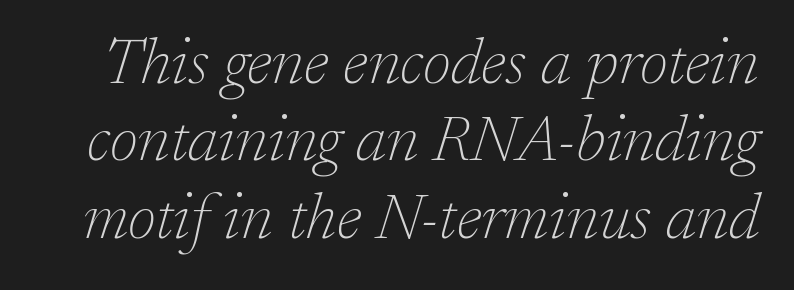
Q: Is the text bold? A: No.
Q: Is the text italic (slanted)? A: Yes, it leans right by about 17 degrees.
Q: Is the typeface a serif or a sans-serif typeface? A: Serif.
Q: Is the text underlined? A: No.
Q: Is the spacing between letters normal or unusually wide? A: Normal.
Q: Width (condensed, normal, or wide)? A: Normal.
Q: Stroke contrast? A: Low.
Q: x-height? A: Medium.
Q: Monospaced? A: No.
